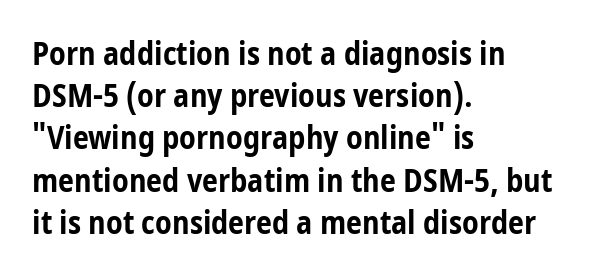
Typographic density is high because the face is bold. A typesetter would call this proportional, since set widths differ per character. Students, observe: this is what conventionally led text looks like. Does extra space separate the letters? No, they use regular spacing.
